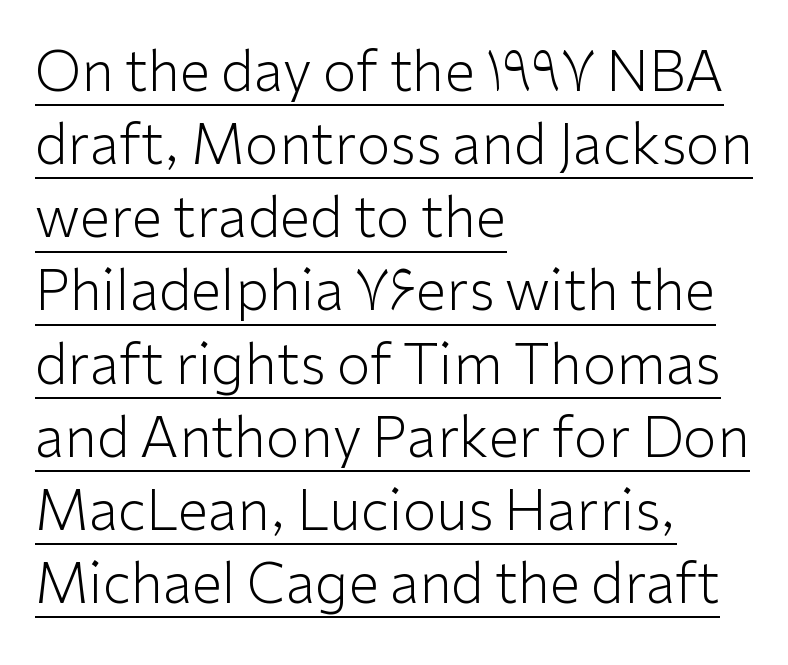
{"serif": "no", "italic": "no", "bold": "no", "weight": "light", "width": "normal", "stroke_contrast": "low", "x_height": "medium", "monospaced": "no", "underline": "yes", "align": "left", "line_spacing": "normal", "line_spacing_ratio": 1.33, "letter_spacing": "normal", "letter_spacing_em": 0.0, "glyph_px": 55}
